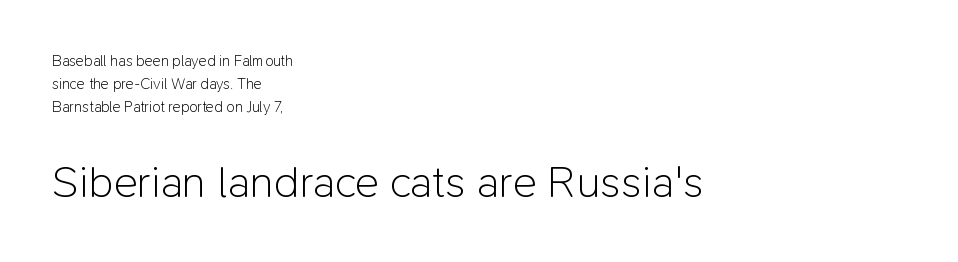
The image shows 45 px light sans-serif type, upright; set left-aligned, normal line spacing (1.52x), normal letter spacing, not underlined; the second (bottom) block is 3.0x larger; low stroke contrast and a medium x-height.
